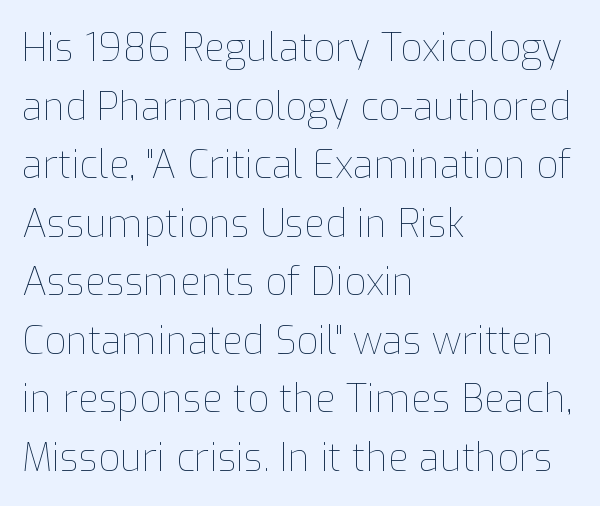
The image shows 38 px thin type, upright; set left-aligned, normal line spacing (1.54x), normal letter spacing, not underlined; low stroke contrast and a medium x-height.
